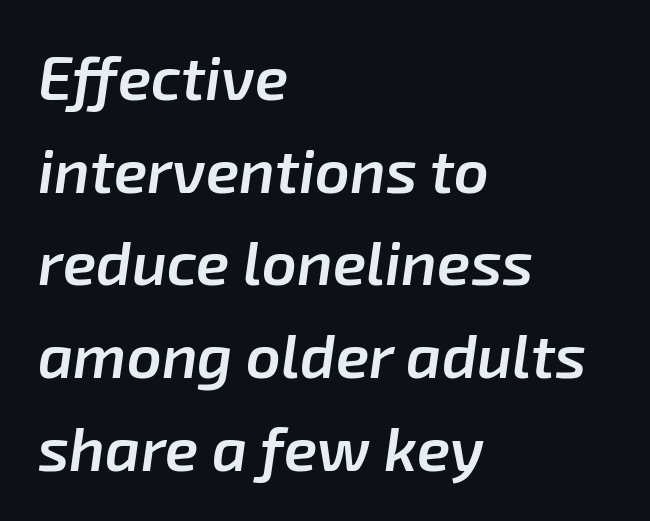
Tracking value appears to be zero — textbook default spacing. Descenders are the only things crossing below the line. It's the slanting kind of type. If you measured baseline to baseline, you'd find a middling distance.
